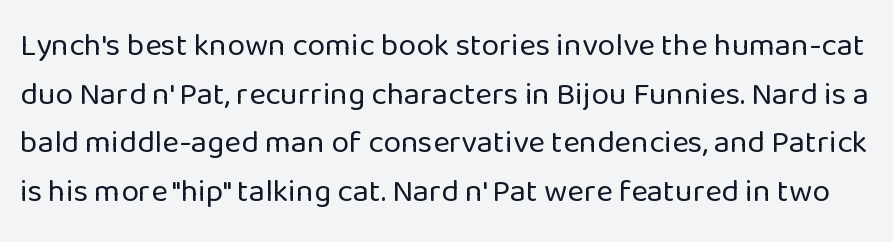
{"serif": "no", "italic": "no", "bold": "no", "weight": "regular", "width": "normal", "stroke_contrast": "low", "x_height": "medium", "monospaced": "no", "underline": "no", "line_spacing": "normal", "line_spacing_ratio": 1.52, "letter_spacing": "normal", "letter_spacing_em": 0.0, "glyph_px": 32}
